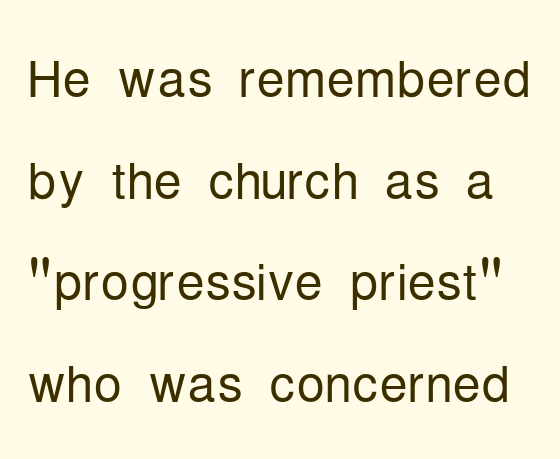
The image shows 71 px light, condensed sans-serif type, upright; set normal line spacing (1.43x), normal letter spacing, not underlined; low stroke contrast and a medium x-height.
